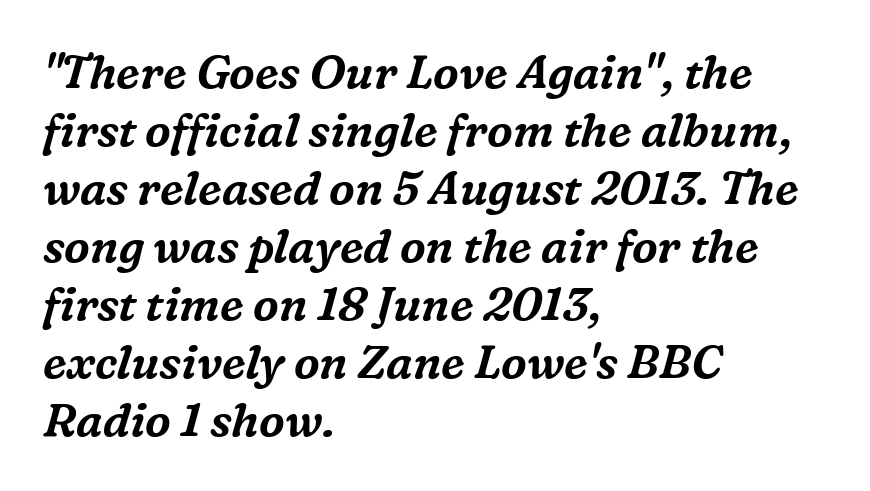
The image shows 46 px serif type, italic (leaning right); set left-aligned, normal line spacing (1.26x), normal letter spacing, not underlined; medium stroke contrast and a medium x-height.
